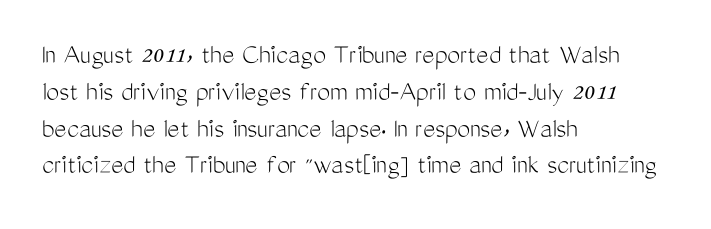
{"serif": "no", "italic": "no", "bold": "no", "weight": "light", "width": "condensed", "stroke_contrast": "medium", "x_height": "medium", "monospaced": "no", "underline": "no", "align": "left", "line_spacing": "normal", "line_spacing_ratio": 1.27, "letter_spacing": "normal", "letter_spacing_em": 0.0, "glyph_px": 29}
